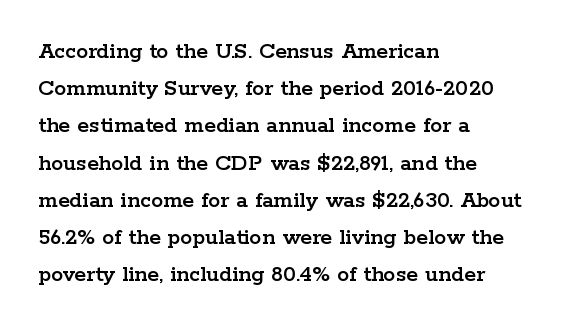
{"italic": "no", "underline": "no", "align": "left", "line_spacing": "normal", "line_spacing_ratio": 1.55, "letter_spacing": "normal", "letter_spacing_em": 0.0, "glyph_px": 24}
